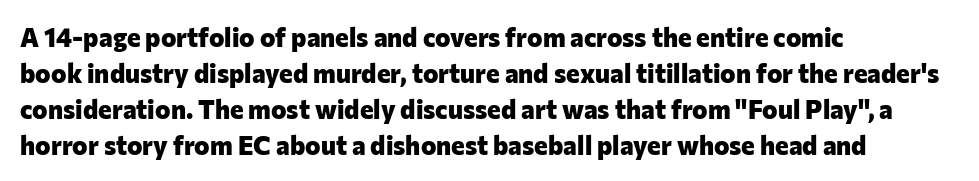
{"italic": "no", "bold": "yes", "underline": "no", "align": "left", "line_spacing": "normal", "line_spacing_ratio": 1.38, "letter_spacing": "normal", "letter_spacing_em": 0.0, "glyph_px": 26}
